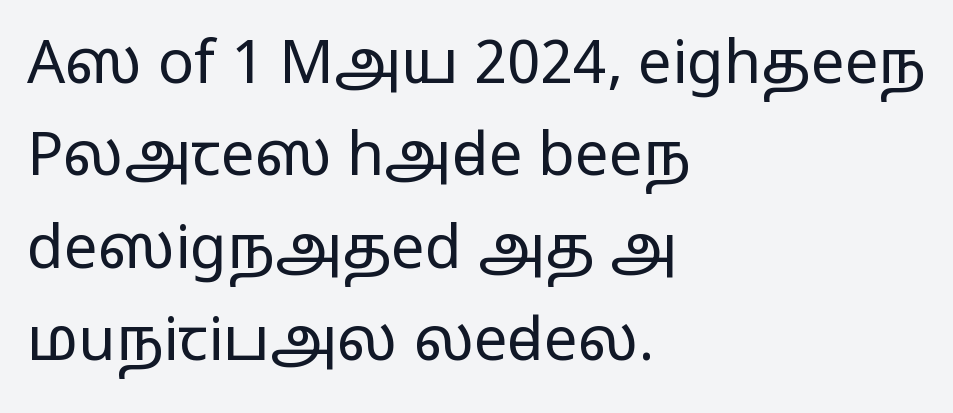
The image shows 60 px regular-weight, wide sans-serif type, upright; set left-aligned, normal line spacing (1.54x), normal letter spacing, not underlined; low stroke contrast and a medium x-height.
